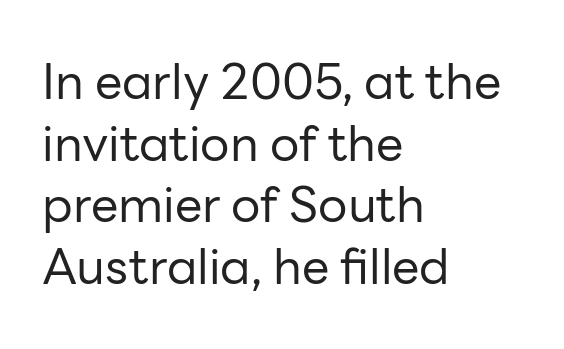
Q: Is the text bold? A: No.
Q: Is the text italic (slanted)? A: No, it is upright.
Q: Is the typeface a serif or a sans-serif typeface? A: Sans-serif.
Q: Is the text underlined? A: No.
Q: How is the paragraph aligned? A: Left-aligned.
Q: Is the spacing between letters normal or unusually wide? A: Normal.
Q: Is the spacing between lines tight, normal or loose? A: Normal.
Q: Width (condensed, normal, or wide)? A: Normal.
Q: Stroke contrast? A: Low.
Q: x-height? A: Medium.
Q: Monospaced? A: No.
